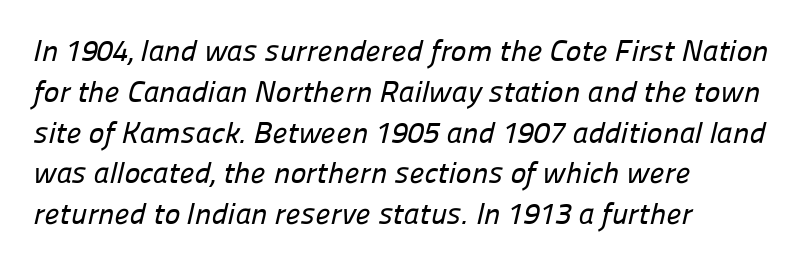
Q: Is the typeface a serif or a sans-serif typeface? A: Sans-serif.
Q: Is the text underlined? A: No.
Q: How is the paragraph aligned? A: Left-aligned.
Q: Is the spacing between letters normal or unusually wide? A: Normal.
Q: Is the spacing between lines tight, normal or loose? A: Normal.
Q: Width (condensed, normal, or wide)? A: Normal.
Q: Stroke contrast? A: Low.
Q: x-height? A: Medium.
Q: Monospaced? A: No.
